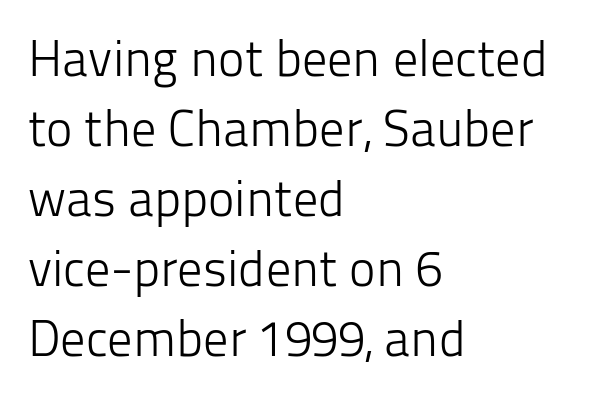
Quick note: underline off. Glyph-to-glyph distance matches everyday printed text. The strokes carry an ordinary text weight at most. Is this a sans? Yes — the strokes have no serifs.
